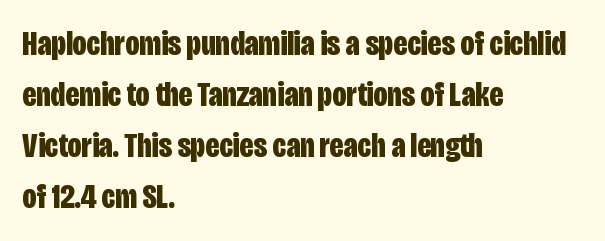
These lines are rendered in a variable-pitch font. Tall strokes in this sample are plumb rather than angled. Plain, unruled lines of type. Reading down the block, your eye returns to a fixed left position each line.
